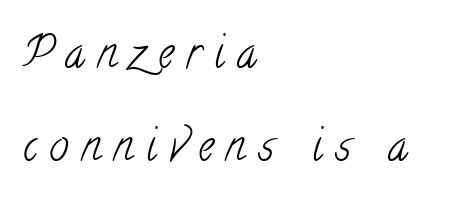
{"serif": "yes", "bold": "no", "weight": "light", "width": "condensed", "stroke_contrast": "low", "x_height": "small", "monospaced": "no", "underline": "no", "align": "left", "line_spacing": "loose", "line_spacing_ratio": 2.12, "letter_spacing": "wide", "letter_spacing_em": 0.28, "glyph_px": 44}
